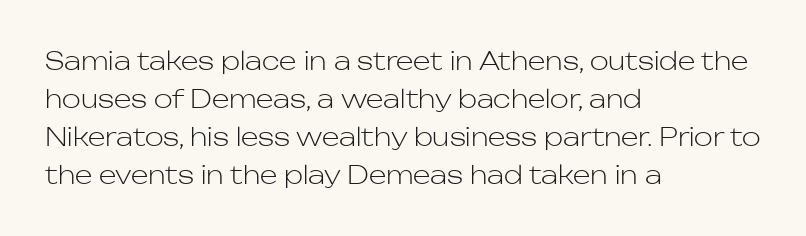
The image shows 25 px text type, upright; set left-aligned, normal line spacing (1.52x), normal letter spacing, not underlined.
